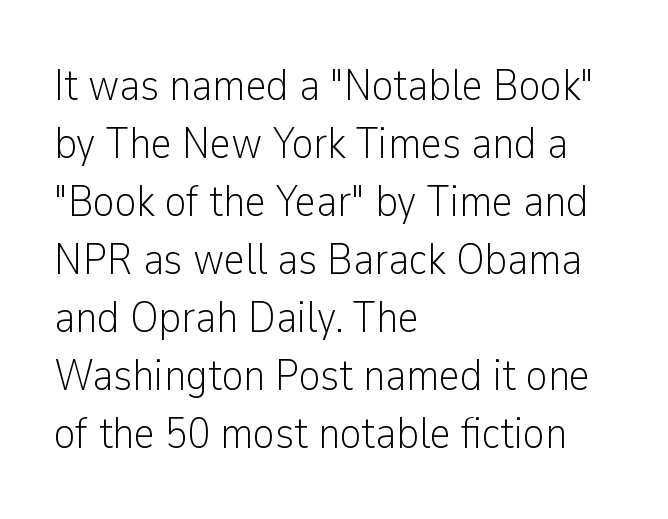
Q: Is the text bold? A: No.
Q: Is the text italic (slanted)? A: No, it is upright.
Q: Is the typeface a serif or a sans-serif typeface? A: Sans-serif.
Q: Is the text underlined? A: No.
Q: How is the paragraph aligned? A: Left-aligned.
Q: Is the spacing between letters normal or unusually wide? A: Normal.
Q: Is the spacing between lines tight, normal or loose? A: Normal.
Q: Width (condensed, normal, or wide)? A: Condensed.
Q: Stroke contrast? A: Low.
Q: x-height? A: Medium.
Q: Monospaced? A: No.
